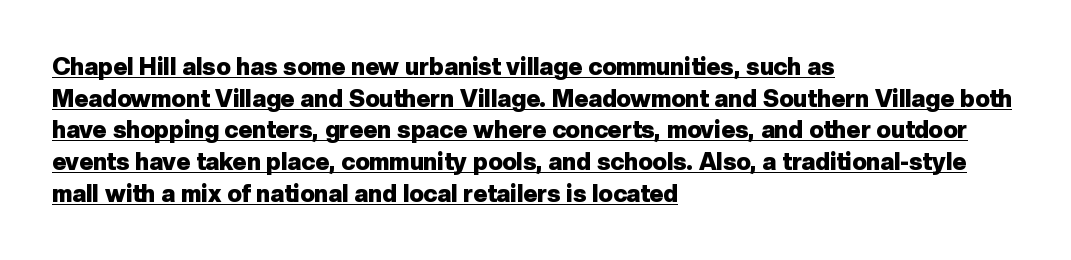
{"italic": "no", "bold": "yes", "underline": "yes", "align": "left", "line_spacing": "normal", "line_spacing_ratio": 1.32, "letter_spacing": "normal", "letter_spacing_em": 0.0, "glyph_px": 24}
